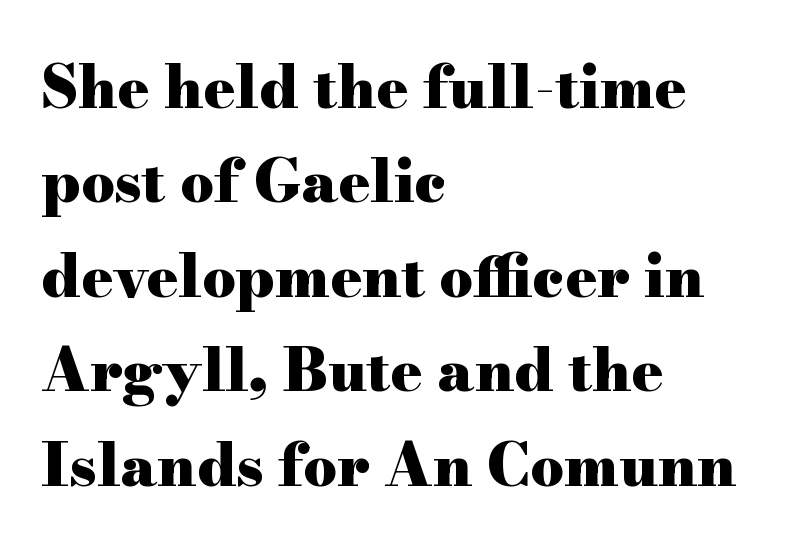
Q: Is the text bold? A: Yes.
Q: Is the text italic (slanted)? A: No, it is upright.
Q: Is the typeface a serif or a sans-serif typeface? A: Serif.
Q: Is the text underlined? A: No.
Q: How is the paragraph aligned? A: Left-aligned.
Q: Is the spacing between letters normal or unusually wide? A: Normal.
Q: Is the spacing between lines tight, normal or loose? A: Normal.
Q: Width (condensed, normal, or wide)? A: Wide.
Q: Stroke contrast? A: High.
Q: x-height? A: Small.
Q: Monospaced? A: No.
